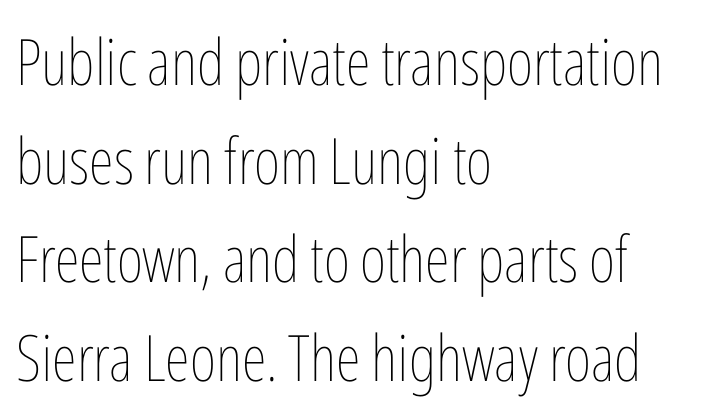
This rendering uses left alignment, leaving the right contour irregular. Unmarked baselines from the first word to the last. Italic? Not at all — the glyphs are vertical. The cut favours lightness, reaching ordinary text weight at its darkest. The gaps between neighbouring characters are ordinary and unremarkable.
